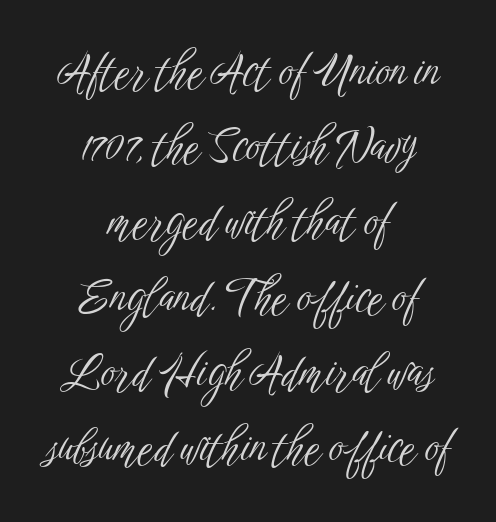
Regarding serifs, this sample does without them. The setting favours the middle, as headings and verse often do. The face used here is rendered with its standard letterfit.
